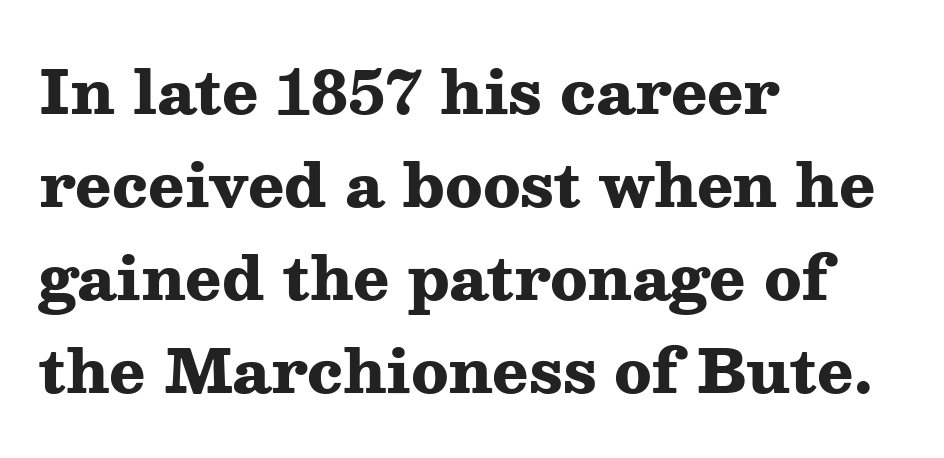
The image shows 60 px heavy, wide serif type, upright; set left-aligned, normal line spacing (1.55x), normal letter spacing, not underlined; medium stroke contrast and a medium x-height.
